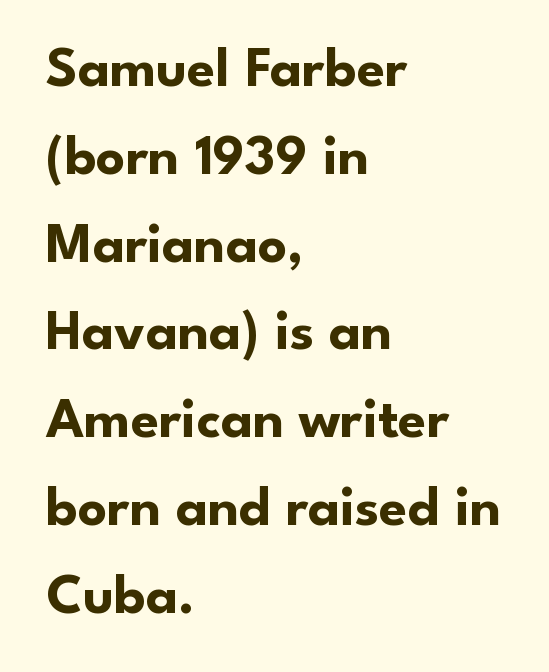
Q: Is the text bold? A: Yes.
Q: Is the text italic (slanted)? A: No, it is upright.
Q: Is the typeface a serif or a sans-serif typeface? A: Sans-serif.
Q: Is the text underlined? A: No.
Q: How is the paragraph aligned? A: Left-aligned.
Q: Is the spacing between letters normal or unusually wide? A: Normal.
Q: Is the spacing between lines tight, normal or loose? A: Normal.
Q: Width (condensed, normal, or wide)? A: Normal.
Q: Stroke contrast? A: Low.
Q: x-height? A: Small.
Q: Monospaced? A: No.
